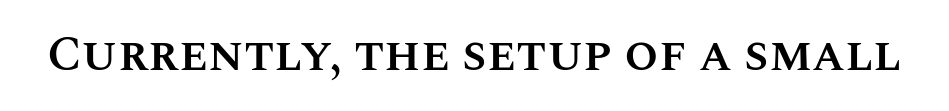
{"italic": "no", "bold": "semi", "weight": "semibold", "width": "normal", "stroke_contrast": "medium", "x_height": "large", "monospaced": "no", "underline": "no", "letter_spacing": "normal", "letter_spacing_em": 0.0, "glyph_px": 49}
